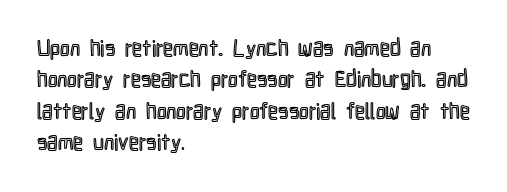
{"italic": "no", "underline": "no", "align": "left", "line_spacing": "normal", "line_spacing_ratio": 1.43, "letter_spacing": "normal", "letter_spacing_em": 0.0, "glyph_px": 22}
